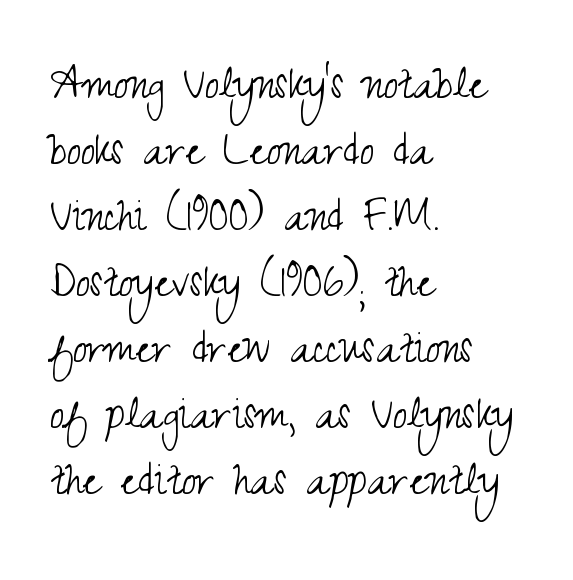
{"serif": "no", "italic": "no", "bold": "no", "weight": "light", "width": "condensed", "stroke_contrast": "medium", "x_height": "small", "monospaced": "no", "underline": "no", "align": "left", "line_spacing": "normal", "line_spacing_ratio": 1.27, "letter_spacing": "normal", "letter_spacing_em": 0.0, "glyph_px": 52}
